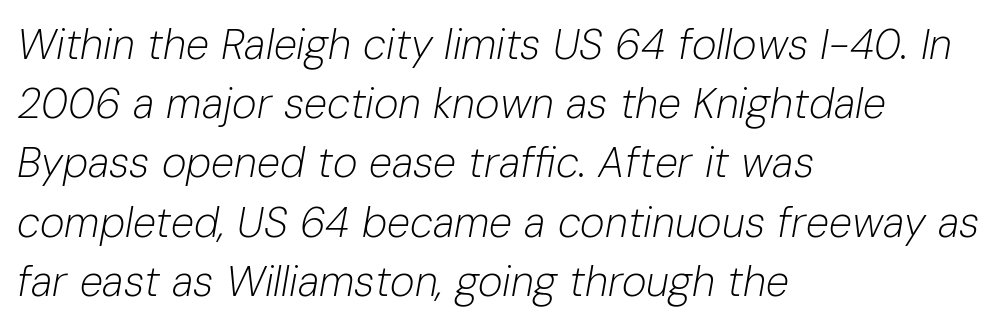
Look at the tracking — it's just the regular setting, nothing added. Notice how the passage keeps a crisp vertical edge on the left only. The glyphs look as if they've been sheared to an angle. On a weight scale, this lands at 450 or below. Lines of text with bare space underneath.
